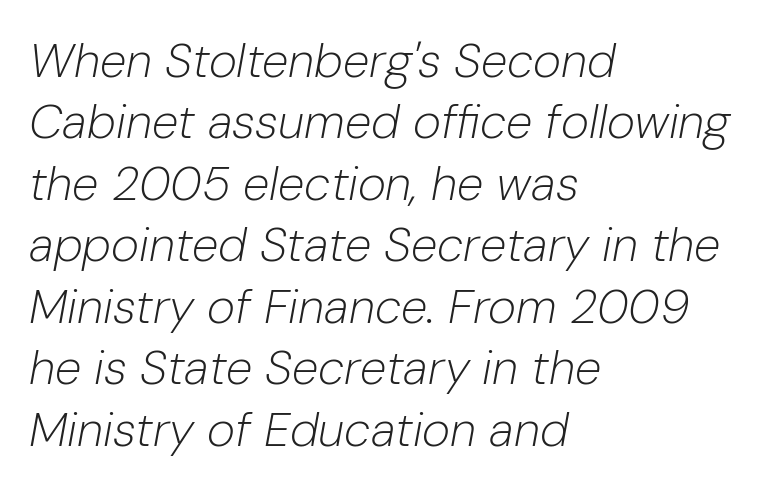
The words here are not underlined. The rendering uses natural spacing where letterforms have individual widths. The compositor pushed each line to the left boundary. The gaps between neighbouring characters are ordinary and unremarkable. Quick note: interline space is typical. A quiet, ordinary-to-light weight characterises the typeface.
